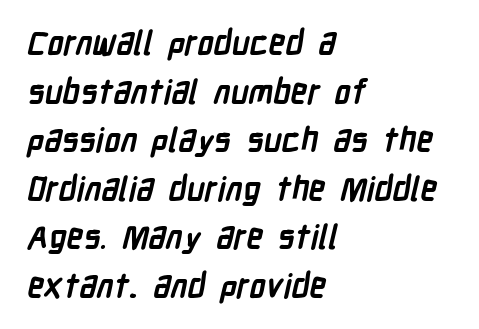
Each letter keeps its own natural width here, so spacing adapts to shape. Note: no serifs on the glyphs. Check the space under the baseline: it is left empty. Is the block centered? No — it sits flush against the left margin. Observe the ordinary spacing: letters are neighbours, not strangers. Caption: bold face, heavy strokes.
